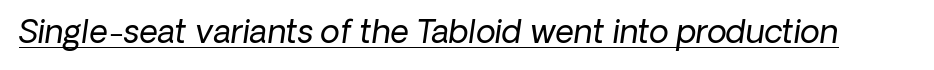
The image shows 32 px regular-weight type, italic (leaning right); set normal letter spacing, underlined; low stroke contrast and a medium x-height.
